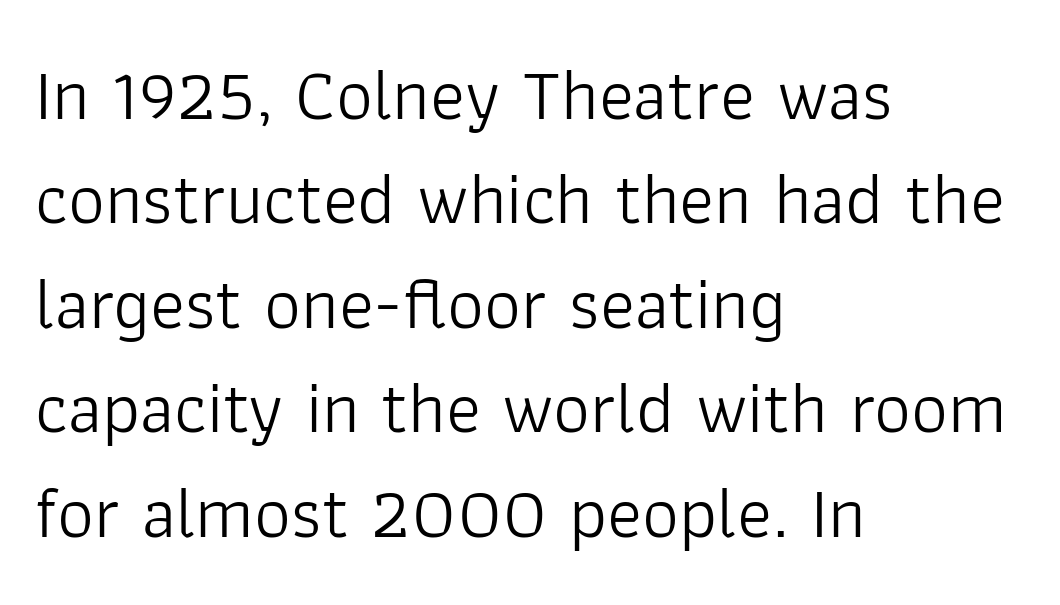
Q: Is the text bold? A: No.
Q: Is the text italic (slanted)? A: No, it is upright.
Q: Is the typeface a serif or a sans-serif typeface? A: Sans-serif.
Q: Is the text underlined? A: No.
Q: How is the paragraph aligned? A: Left-aligned.
Q: Is the spacing between letters normal or unusually wide? A: Normal.
Q: Is the spacing between lines tight, normal or loose? A: Normal.
Q: Width (condensed, normal, or wide)? A: Normal.
Q: Stroke contrast? A: Low.
Q: x-height? A: Medium.
Q: Monospaced? A: No.
